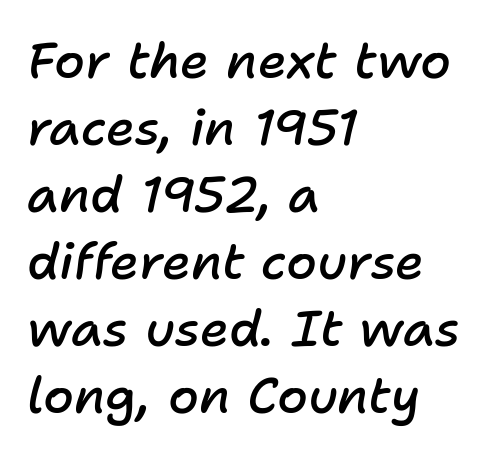
The string is rendered with underlining switched off. The line-height multiplier appears to be the usual default. If you drew a ruler down the left edge, every line would touch it. Is this a fixed-width face? No — the glyphs have proportional, varying widths. What stands out about the letter spacing? Nothing — it is the standard amount.
